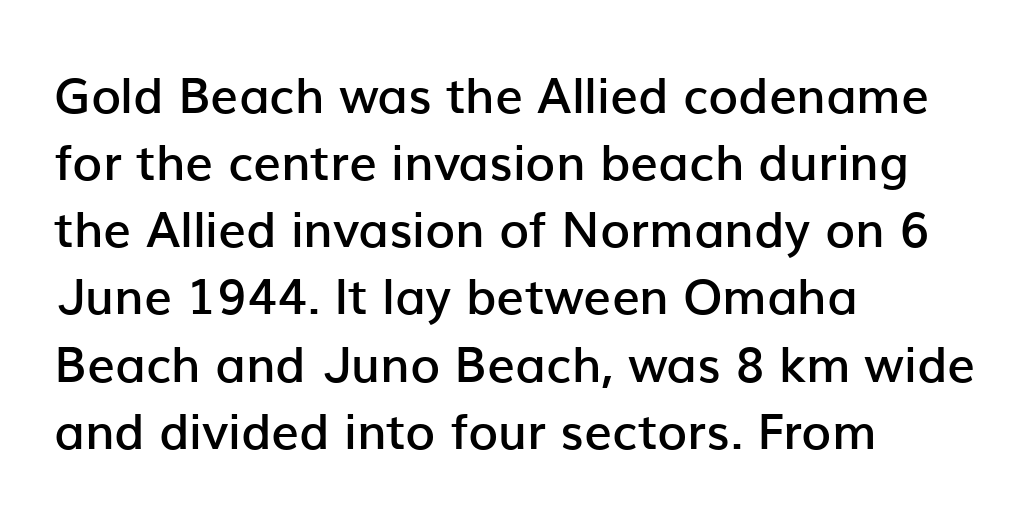
The image shows 49 px semibold sans-serif type, upright; set left-aligned, normal line spacing (1.37x), normal letter spacing, not underlined; low stroke contrast and a medium x-height.
